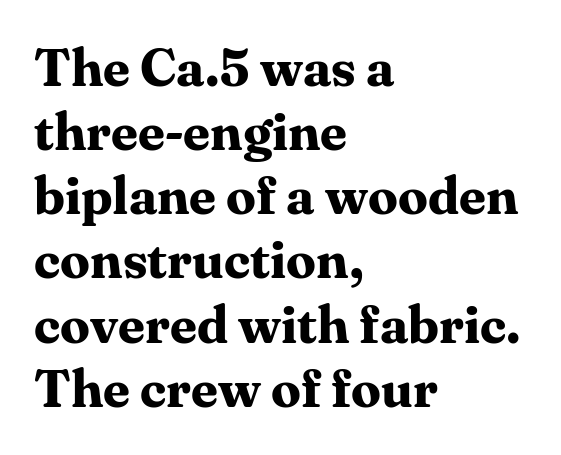
In terms of posture, this sample is upright. Descender tails drop into unmarked territory. This sample is left-justified, so line endings fall wherever the words run out. You could not count columns in this text — the font is proportionally spaced. Emphasis by weight is at full strength: bold.
